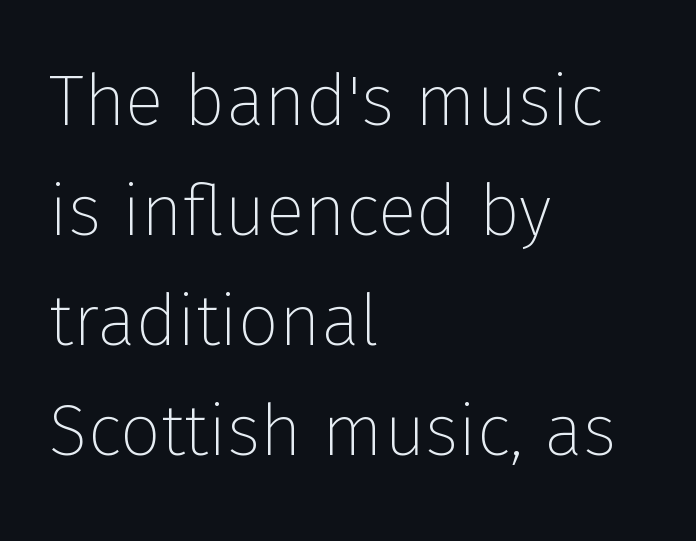
Q: Is the text bold? A: No.
Q: Is the text italic (slanted)? A: No, it is upright.
Q: Is the typeface a serif or a sans-serif typeface? A: Sans-serif.
Q: Is the text underlined? A: No.
Q: How is the paragraph aligned? A: Left-aligned.
Q: Is the spacing between letters normal or unusually wide? A: Normal.
Q: Is the spacing between lines tight, normal or loose? A: Normal.
Q: Width (condensed, normal, or wide)? A: Normal.
Q: Stroke contrast? A: Low.
Q: x-height? A: Medium.
Q: Monospaced? A: No.
